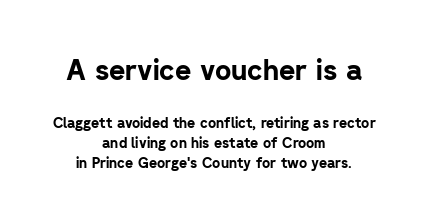
{"serif": "no", "italic": "no", "bold": "yes", "weight": "bold", "width": "normal", "stroke_contrast": "low", "x_height": "medium", "monospaced": "no", "underline": "no", "align": "center", "line_spacing": "normal", "line_spacing_ratio": 1.44, "letter_spacing": "normal", "letter_spacing_em": 0.0, "larger_block": "first", "size_ratio": 2.0, "glyph_px": 28}
